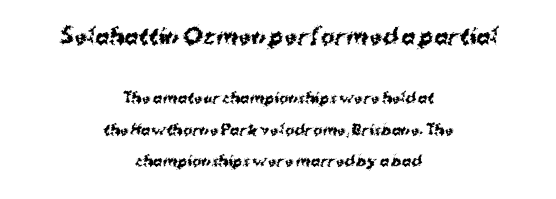
Q: Is the text bold? A: Yes.
Q: Is the text italic (slanted)? A: Yes.
Q: Is the text underlined? A: No.
Q: How is the paragraph aligned? A: Centered.
Q: Is the spacing between letters normal or unusually wide? A: Normal.
Q: Is the spacing between lines tight, normal or loose? A: Loose.
Q: Which block of text is set in a larger size, the first (top) or the second (bottom)? A: The first (top) one.
